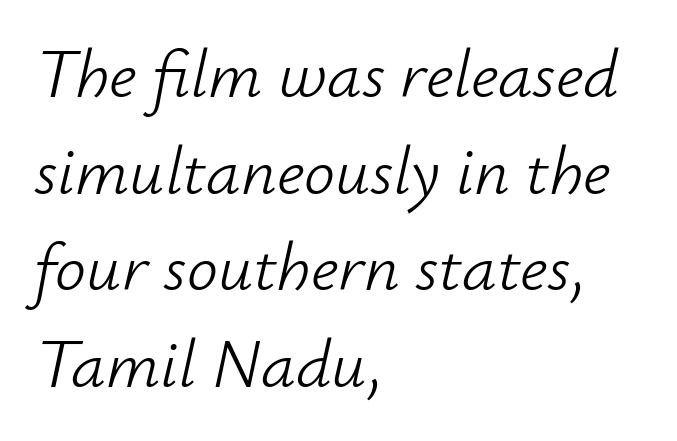
The image shows 69 px light type, italic (leaning right); set left-aligned, normal line spacing (1.4x), normal letter spacing, not underlined; low stroke contrast and a small x-height.
